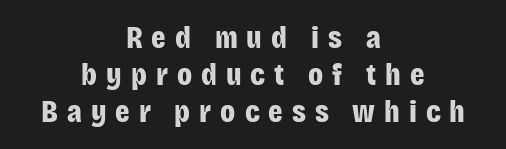
The image shows 32 px bold, condensed sans-serif type, upright; set centered, tight line spacing (1.15x), unusually wide letter spacing (+0.28 em), not underlined; low stroke contrast and a large x-height.
